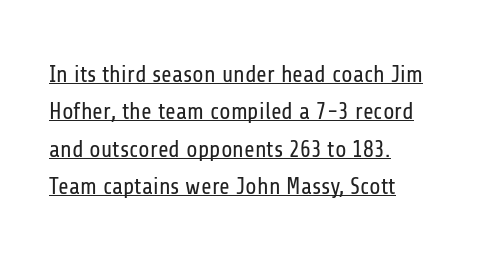
{"italic": "no", "bold": "no", "underline": "yes", "align": "left", "line_spacing": "normal", "line_spacing_ratio": 1.63, "letter_spacing": "normal", "letter_spacing_em": 0.0, "glyph_px": 23}
